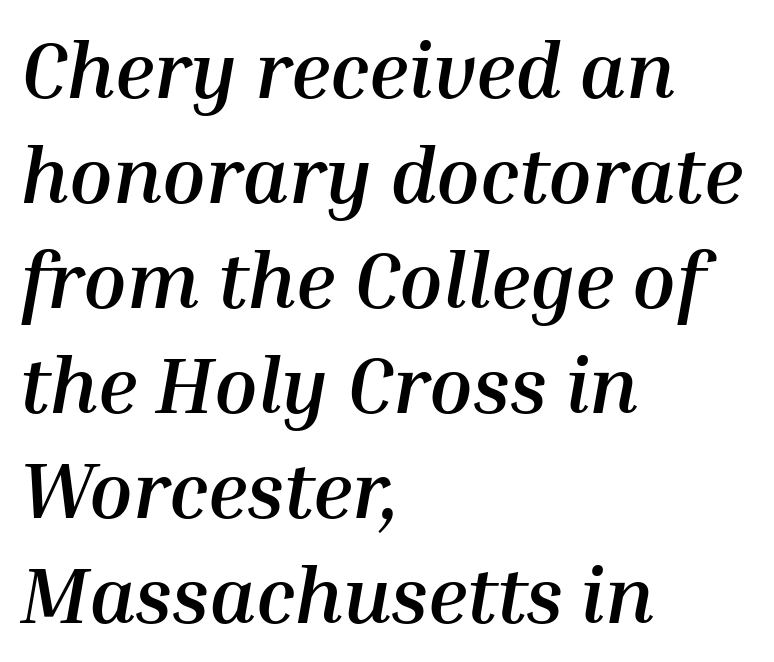
The image shows 79 px semibold type, italic (leaning right); set left-aligned, normal line spacing (1.33x), normal letter spacing, not underlined; medium stroke contrast and a medium x-height.
